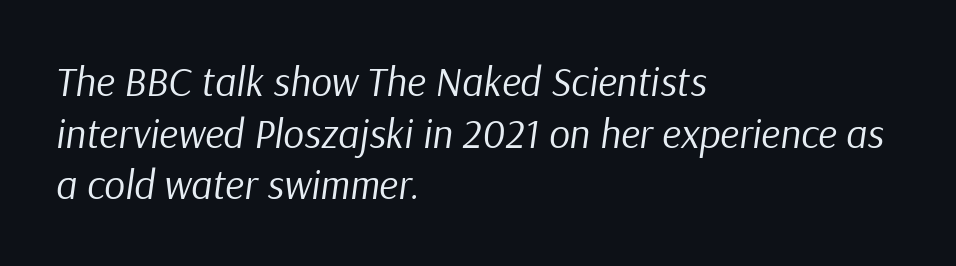
{"italic": "yes", "lean": "right", "slant_degrees": 9, "bold": "no", "weight": "regular", "width": "normal", "stroke_contrast": "low", "x_height": "medium", "monospaced": "no", "underline": "no", "align": "left", "line_spacing": "normal", "line_spacing_ratio": 1.26, "letter_spacing": "normal", "letter_spacing_em": 0.0, "glyph_px": 41}
